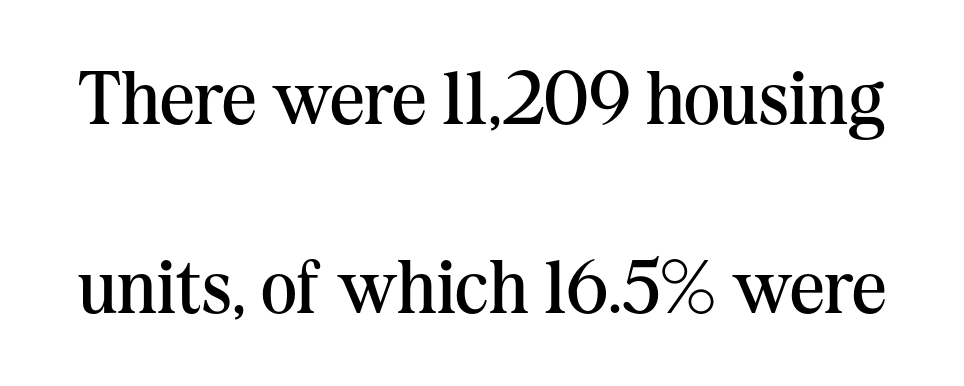
Q: Is the text bold? A: No.
Q: Is the text italic (slanted)? A: No, it is upright.
Q: Is the typeface a serif or a sans-serif typeface? A: Serif.
Q: Is the text underlined? A: No.
Q: Is the spacing between letters normal or unusually wide? A: Normal.
Q: Is the spacing between lines tight, normal or loose? A: Loose.
Q: Width (condensed, normal, or wide)? A: Normal.
Q: Stroke contrast? A: Medium.
Q: x-height? A: Medium.
Q: Monospaced? A: No.
